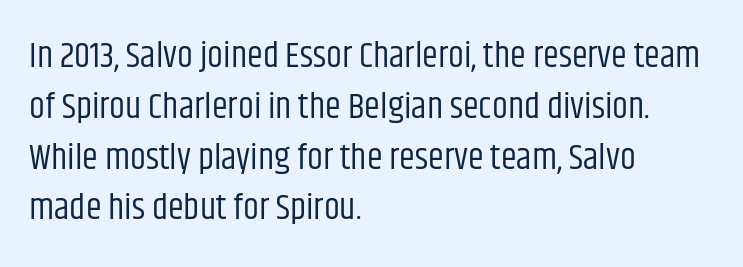
{"serif": "no", "italic": "no", "bold": "no", "weight": "regular", "width": "condensed", "stroke_contrast": "low", "x_height": "large", "monospaced": "no", "underline": "no", "align": "left", "line_spacing": "normal", "line_spacing_ratio": 1.41, "letter_spacing": "normal", "letter_spacing_em": 0.0, "glyph_px": 36}
